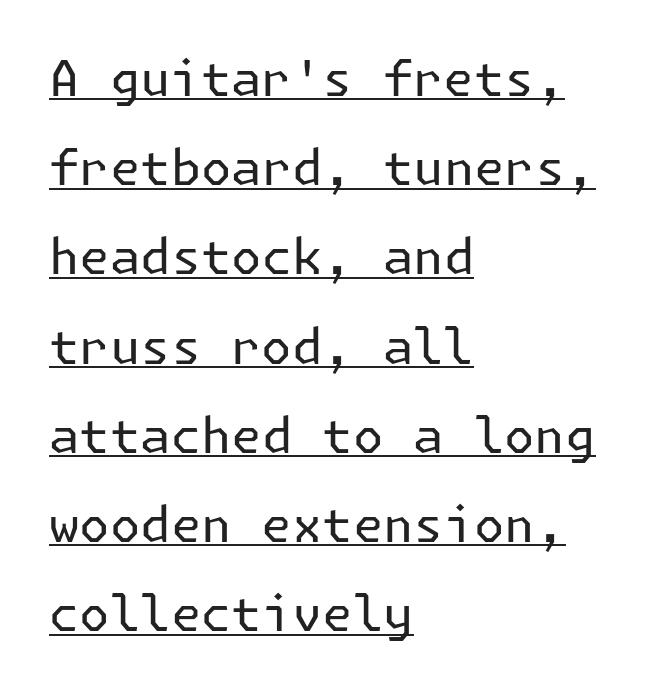
{"serif": "no", "italic": "no", "bold": "no", "weight": "regular", "width": "normal", "stroke_contrast": "low", "x_height": "medium", "underline": "yes", "align": "left", "line_spacing_ratio": 1.82, "letter_spacing": "normal", "letter_spacing_em": 0.0, "glyph_px": 49}
